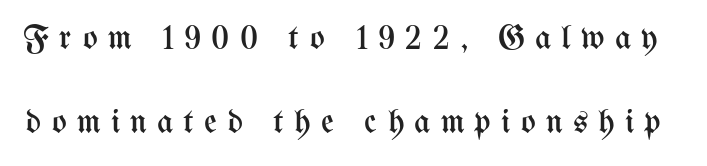
{"italic": "no", "bold": "no", "weight": "regular", "width": "condensed", "stroke_contrast": "medium", "x_height": "medium", "monospaced": "no", "underline": "no", "line_spacing": "loose", "line_spacing_ratio": 2.4, "letter_spacing": "wide", "letter_spacing_em": 0.29, "glyph_px": 35}
